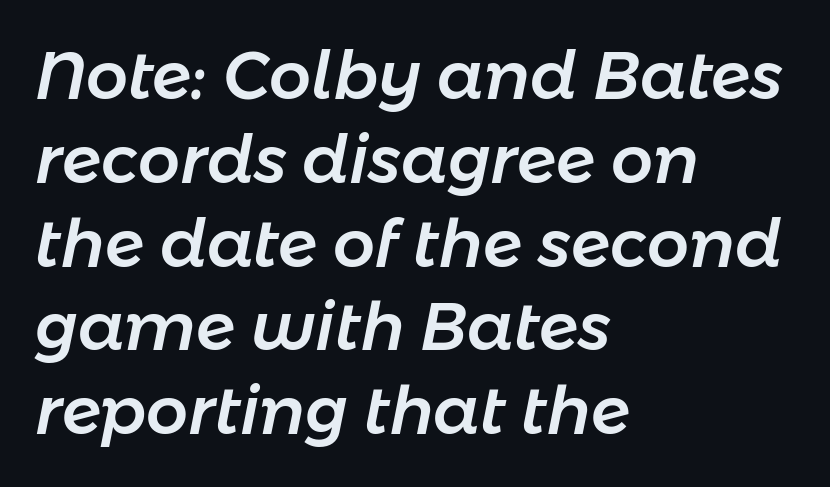
Q: Is the text italic (slanted)? A: Yes, it leans right by about 11 degrees.
Q: Is the text underlined? A: No.
Q: How is the paragraph aligned? A: Left-aligned.
Q: Is the spacing between letters normal or unusually wide? A: Normal.
Q: Is the spacing between lines tight, normal or loose? A: Normal.
Q: Width (condensed, normal, or wide)? A: Normal.
Q: Stroke contrast? A: Low.
Q: x-height? A: Medium.
Q: Monospaced? A: No.
